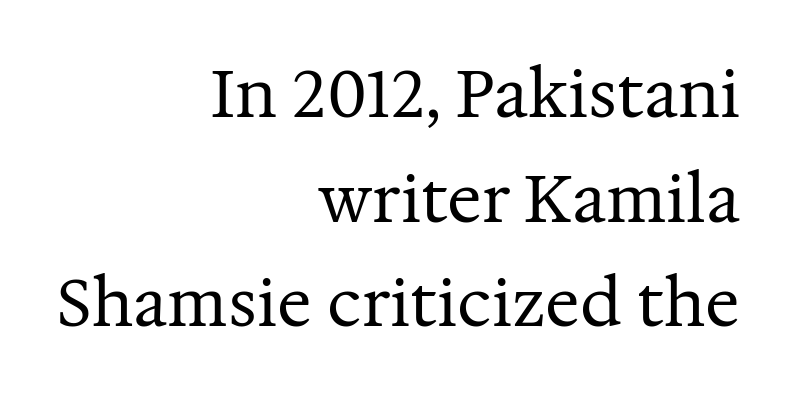
Here the designer chose a conventional face with non-uniform glyph widths. Weight: in the light-to-regular range. This rendering employs a face with finishing strokes, i.e., a serif. The letters stand straight up with perfectly vertical stems. Notice how descenders clear the ascenders below comfortably — that's standard leading. The face used here is rendered with its standard letterfit.
